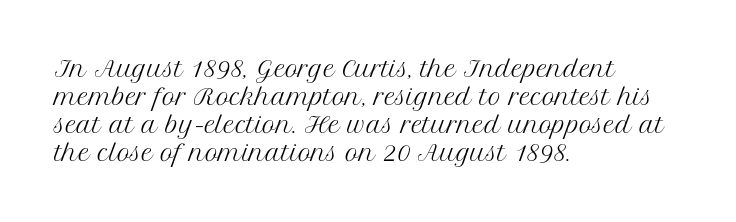
{"bold": "no", "underline": "no", "align": "left", "line_spacing": "normal", "line_spacing_ratio": 1.27, "letter_spacing": "normal", "letter_spacing_em": 0.0, "glyph_px": 22}
